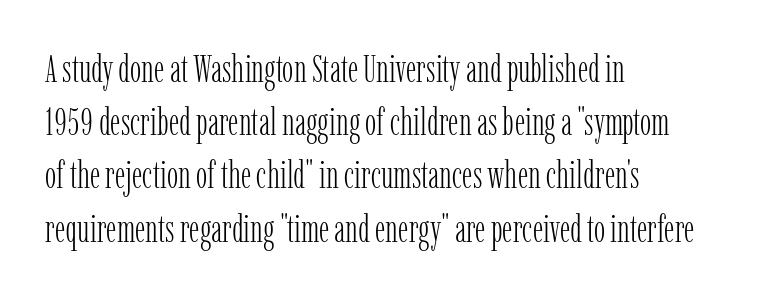
{"serif": "yes", "italic": "no", "bold": "no", "weight": "light", "width": "condensed", "stroke_contrast": "low", "x_height": "medium", "monospaced": "no", "underline": "no", "align": "left", "line_spacing": "normal", "line_spacing_ratio": 1.4, "letter_spacing": "normal", "letter_spacing_em": 0.0, "glyph_px": 38}
